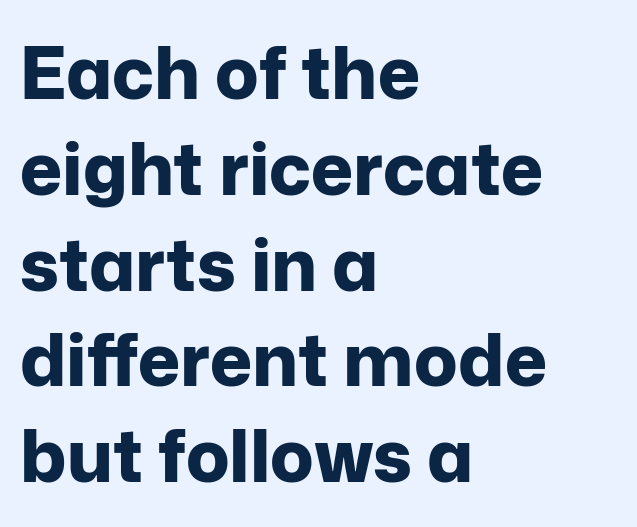
Visually the block forms a straight wall on the left and a jagged coastline on the right. Strokes here are thick enough to call this a true bold. The letters carry no serifs — their stems end cleanly without finishing strokes. A typesetter would call this leading conventional body-copy spacing. If you drew a line through each stem, it would be perfectly vertical.
